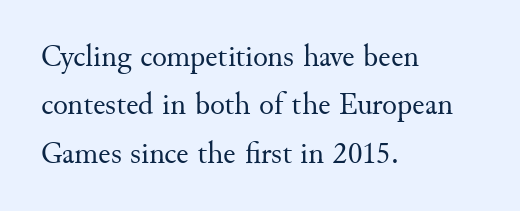
Is the type heavy? It reads as light-to-regular instead. These lines are rendered in a variable-pitch font. Is the letter spacing exaggerated? No — it looks like the ordinary default. The passage shown is not underscored anywhere. Is this a sans? No — the strokes have serifs. The rag falls on the right side of this text block.
